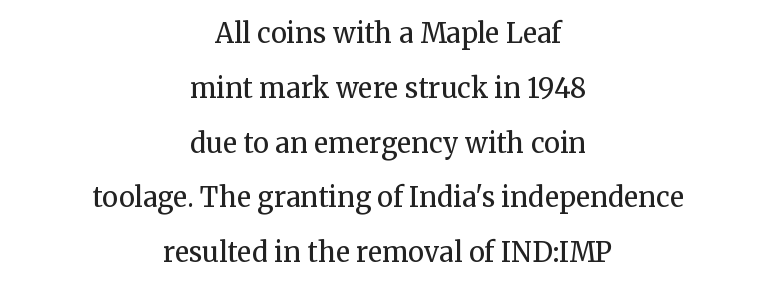
{"italic": "no", "bold": "no", "underline": "no", "align": "center", "line_spacing": "loose", "line_spacing_ratio": 2.03, "letter_spacing": "normal", "letter_spacing_em": 0.0, "glyph_px": 27}
